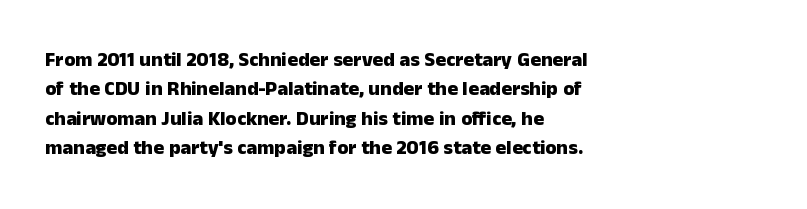
The image shows 20 px bold type, upright; set left-aligned, normal line spacing (1.47x), normal letter spacing, not underlined.
